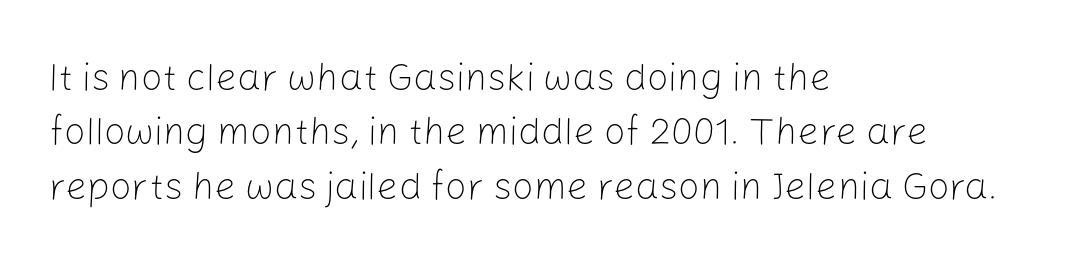
Q: Is the text bold? A: No.
Q: Is the text italic (slanted)? A: No, it is upright.
Q: Is the typeface a serif or a sans-serif typeface? A: Sans-serif.
Q: Is the text underlined? A: No.
Q: How is the paragraph aligned? A: Left-aligned.
Q: Is the spacing between letters normal or unusually wide? A: Normal.
Q: Is the spacing between lines tight, normal or loose? A: Normal.
Q: Width (condensed, normal, or wide)? A: Normal.
Q: Stroke contrast? A: Low.
Q: x-height? A: Medium.
Q: Monospaced? A: No.
